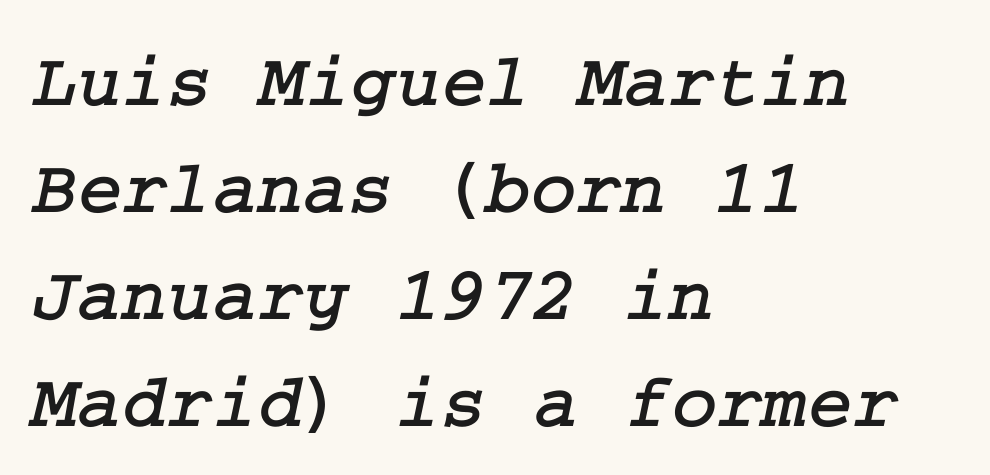
Q: Is the typeface a serif or a sans-serif typeface? A: Serif.
Q: Is the text underlined? A: No.
Q: How is the paragraph aligned? A: Left-aligned.
Q: Is the spacing between letters normal or unusually wide? A: Normal.
Q: Is the spacing between lines tight, normal or loose? A: Normal.
Q: Width (condensed, normal, or wide)? A: Normal.
Q: Stroke contrast? A: Low.
Q: x-height? A: Medium.
